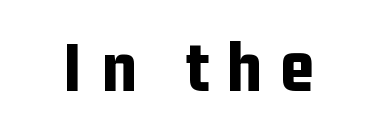
Thick stems and heavy bowls — unmistakably bold. Does the lettering tilt? It doesn't — this is upright. Observe the absence of serifs on each vertical stroke in this sample. The space beneath each line is pristine and unruled.
